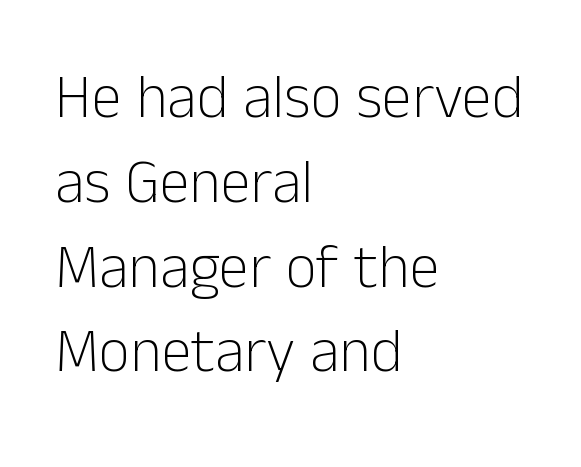
The image shows 61 px light sans-serif type, upright; set left-aligned, normal line spacing (1.39x), normal letter spacing, not underlined; low stroke contrast and a medium x-height.
